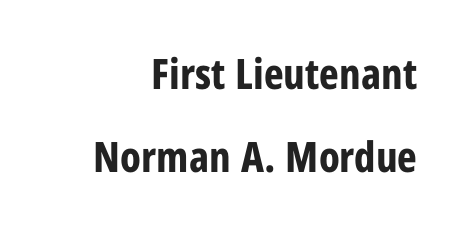
{"serif": "no", "italic": "no", "bold": "yes", "weight": "bold", "width": "condensed", "stroke_contrast": "low", "x_height": "medium", "monospaced": "no", "underline": "no", "line_spacing": "loose", "line_spacing_ratio": 1.98, "letter_spacing": "normal", "letter_spacing_em": 0.0, "glyph_px": 42}
